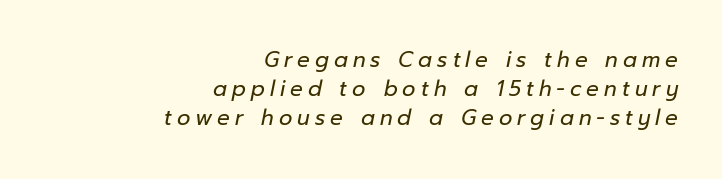
{"italic": "yes", "lean": "right", "slant_degrees": 12, "bold": "no", "underline": "no", "align": "right", "line_spacing": "normal", "line_spacing_ratio": 1.39, "letter_spacing": "wide", "letter_spacing_em": 0.24, "glyph_px": 21}
